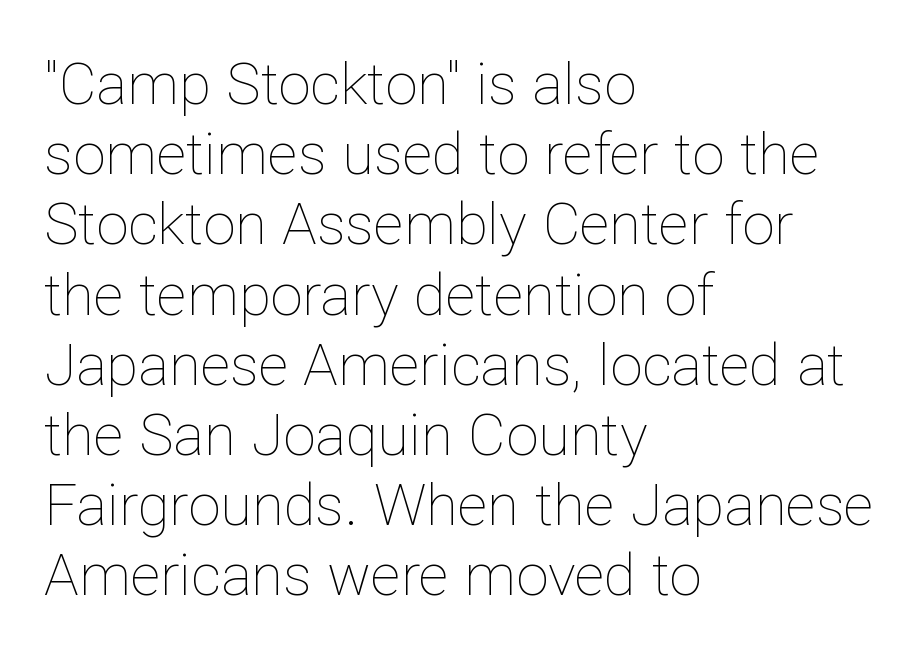
Q: Is the text bold? A: No.
Q: Is the text italic (slanted)? A: No, it is upright.
Q: Is the text underlined? A: No.
Q: How is the paragraph aligned? A: Left-aligned.
Q: Is the spacing between letters normal or unusually wide? A: Normal.
Q: Width (condensed, normal, or wide)? A: Normal.
Q: Stroke contrast? A: Low.
Q: x-height? A: Medium.
Q: Monospaced? A: No.
